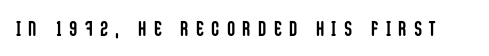
{"italic": "no", "bold": "yes", "underline": "no", "letter_spacing": "wide", "letter_spacing_em": 0.38, "glyph_px": 21}
